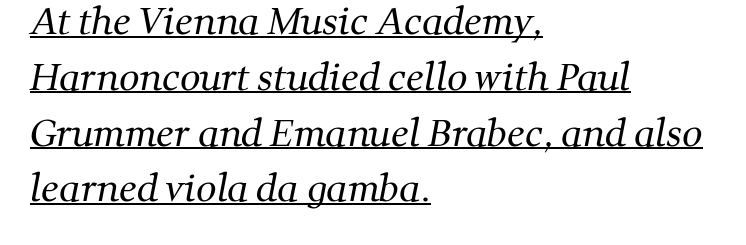
Compared with undecorated copy, this sample adds a rule below the words. Heft: none added — not bold. Students, note that the glyphs here touch the page at normal intervals. In terms of letterform style, serifs are clearly present. This block has exactly the height ordinary leading produces.
